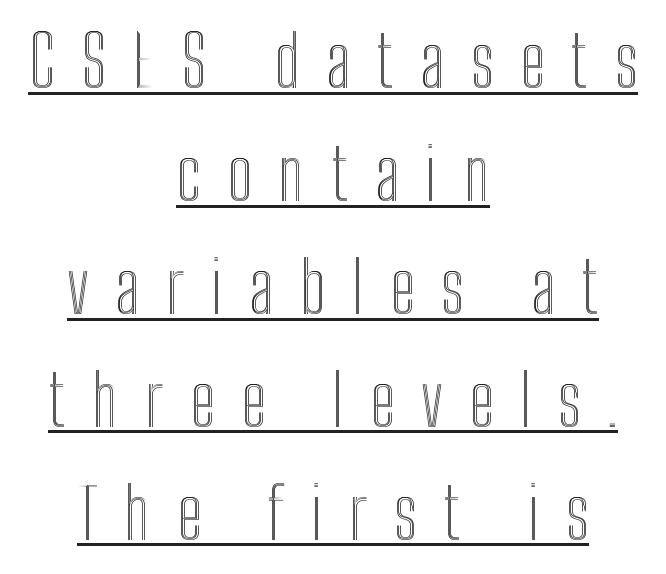
Short note: letters widely spaced. Spacing verdict: proportional, widths tailored to each character. You can see a thin bar hugging the bottom of the glyphs. Neither beginnings nor endings align; midpoints do. This sample keeps an unexceptional amount of space between lines.
